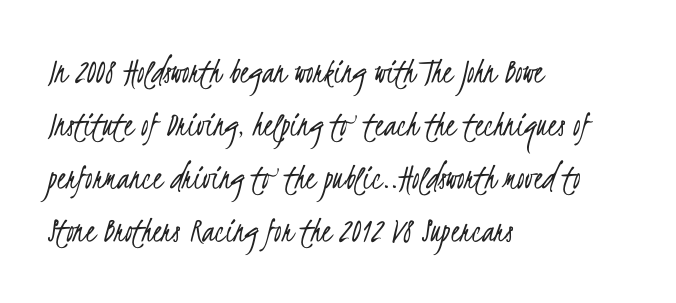
The passage shown stacks its lines at a standard gap. Summary of weight: not heavy and not bold. Spacing verdict: proportional, widths tailored to each character. Typographically, this falls in the sans-serif category. The words here are not underlined. Teacher's note: observe the even left margin — that is flush-left alignment.
